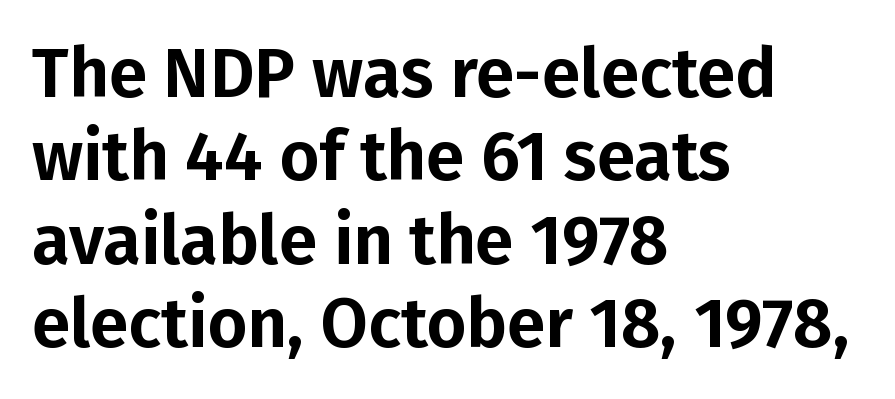
The image shows 69 px sans-serif type, upright; set left-aligned, line spacing 1.21x, normal letter spacing, not underlined; low stroke contrast and a medium x-height.
